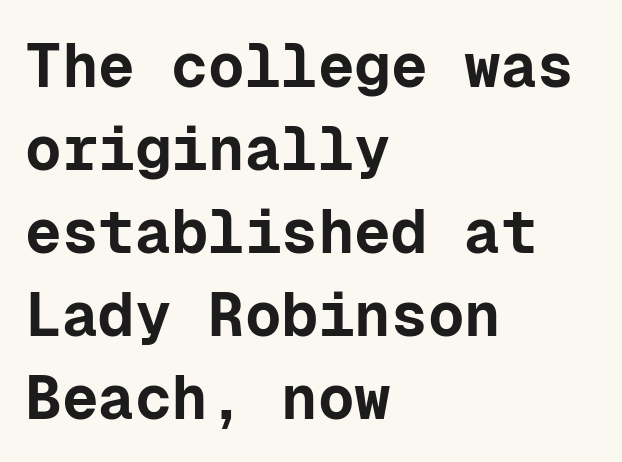
Q: Is the text bold? A: Yes.
Q: Is the text italic (slanted)? A: No, it is upright.
Q: Is the typeface a serif or a sans-serif typeface? A: Sans-serif.
Q: Is the text underlined? A: No.
Q: How is the paragraph aligned? A: Left-aligned.
Q: Is the spacing between letters normal or unusually wide? A: Normal.
Q: Is the spacing between lines tight, normal or loose? A: Normal.
Q: Width (condensed, normal, or wide)? A: Normal.
Q: Stroke contrast? A: Low.
Q: x-height? A: Medium.
Q: Monospaced? A: Yes.
